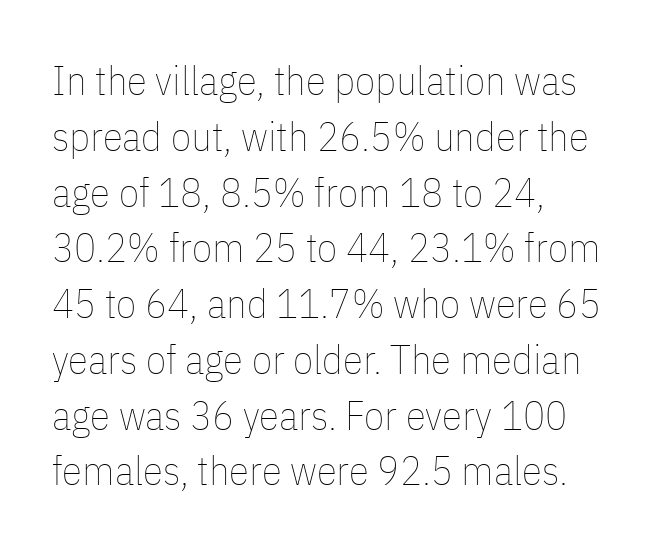
Q: Is the text bold? A: No.
Q: Is the text italic (slanted)? A: No, it is upright.
Q: Is the text underlined? A: No.
Q: How is the paragraph aligned? A: Left-aligned.
Q: Is the spacing between letters normal or unusually wide? A: Normal.
Q: Is the spacing between lines tight, normal or loose? A: Normal.
Q: Width (condensed, normal, or wide)? A: Condensed.
Q: Stroke contrast? A: Low.
Q: x-height? A: Medium.
Q: Monospaced? A: No.
